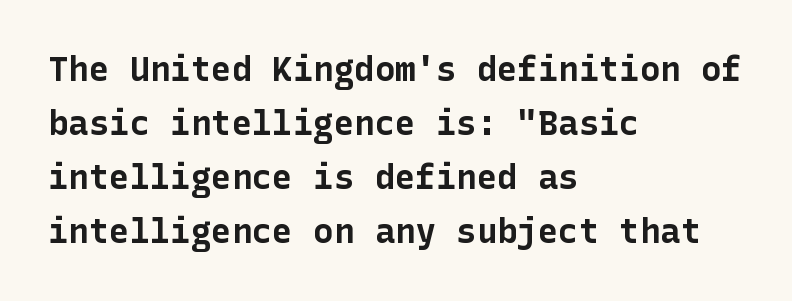
{"serif": "no", "italic": "no", "bold": "yes", "weight": "bold", "width": "normal", "stroke_contrast": "low", "x_height": "medium", "underline": "no", "align": "left", "line_spacing": "normal", "line_spacing_ratio": 1.59, "letter_spacing": "normal", "letter_spacing_em": 0.0, "glyph_px": 34}
